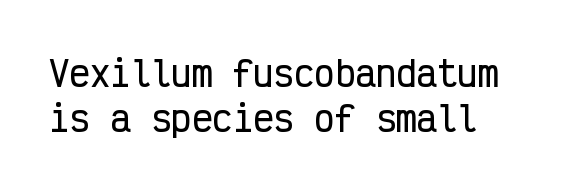
Q: Is the text italic (slanted)? A: No, it is upright.
Q: Is the typeface a serif or a sans-serif typeface? A: Sans-serif.
Q: Is the text underlined? A: No.
Q: Is the spacing between letters normal or unusually wide? A: Normal.
Q: Is the spacing between lines tight, normal or loose? A: Normal.
Q: Width (condensed, normal, or wide)? A: Condensed.
Q: Stroke contrast? A: Low.
Q: x-height? A: Medium.
Q: Monospaced? A: Yes.
